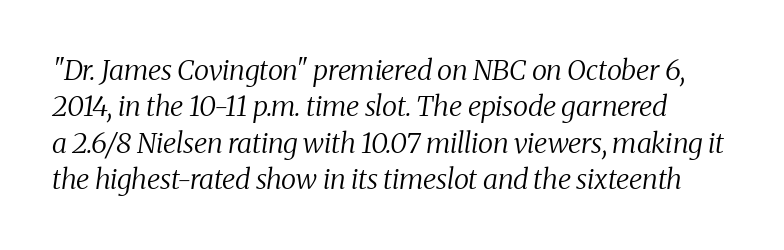
{"serif": "yes", "italic": "yes", "lean": "right", "slant_degrees": 8, "bold": "no", "weight": "regular", "width": "normal", "stroke_contrast": "medium", "x_height": "medium", "monospaced": "no", "underline": "no", "line_spacing": "normal", "line_spacing_ratio": 1.3, "letter_spacing": "normal", "letter_spacing_em": 0.0, "glyph_px": 28}
